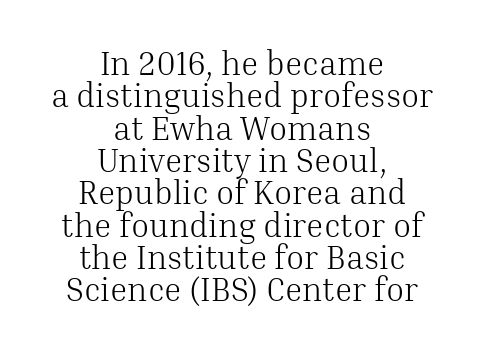
Q: Is the text bold? A: No.
Q: Is the text italic (slanted)? A: No, it is upright.
Q: Is the typeface a serif or a sans-serif typeface? A: Serif.
Q: Is the text underlined? A: No.
Q: How is the paragraph aligned? A: Centered.
Q: Is the spacing between letters normal or unusually wide? A: Normal.
Q: Is the spacing between lines tight, normal or loose? A: Tight.
Q: Width (condensed, normal, or wide)? A: Normal.
Q: Stroke contrast? A: Medium.
Q: x-height? A: Medium.
Q: Monospaced? A: No.
